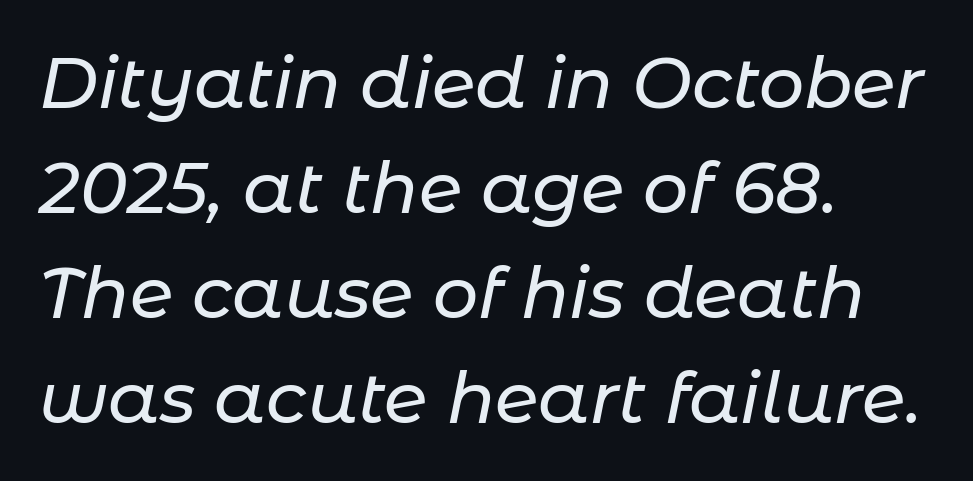
Any mark beneath the type? The region is blank. Every character sits at an angle, as italics do. Summary of vertical rhythm: regular, with standard interline spacing. Think of a printed novel: that variable character pitch is what you see here.
